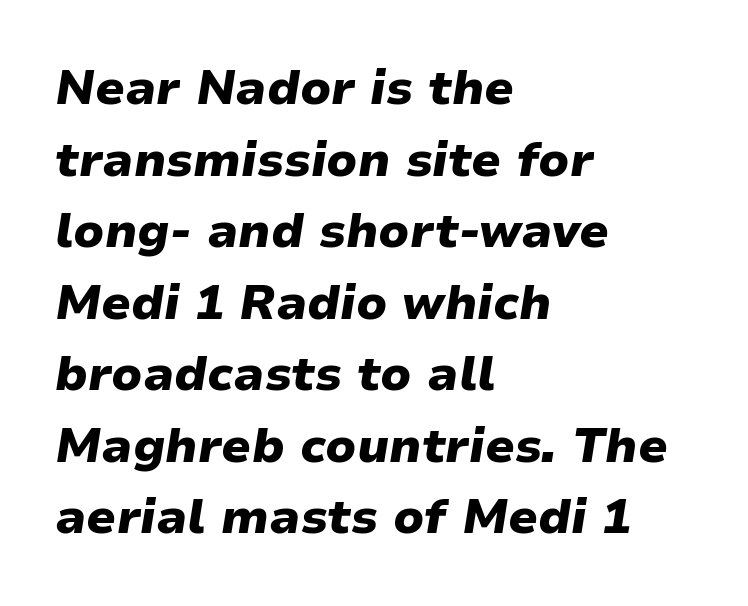
Q: Is the text bold? A: Yes.
Q: Is the text italic (slanted)? A: Yes, it leans right by about 9 degrees.
Q: Is the text underlined? A: No.
Q: How is the paragraph aligned? A: Left-aligned.
Q: Is the spacing between letters normal or unusually wide? A: Normal.
Q: Is the spacing between lines tight, normal or loose? A: Normal.
Q: Width (condensed, normal, or wide)? A: Normal.
Q: Stroke contrast? A: Low.
Q: x-height? A: Medium.
Q: Monospaced? A: No.
